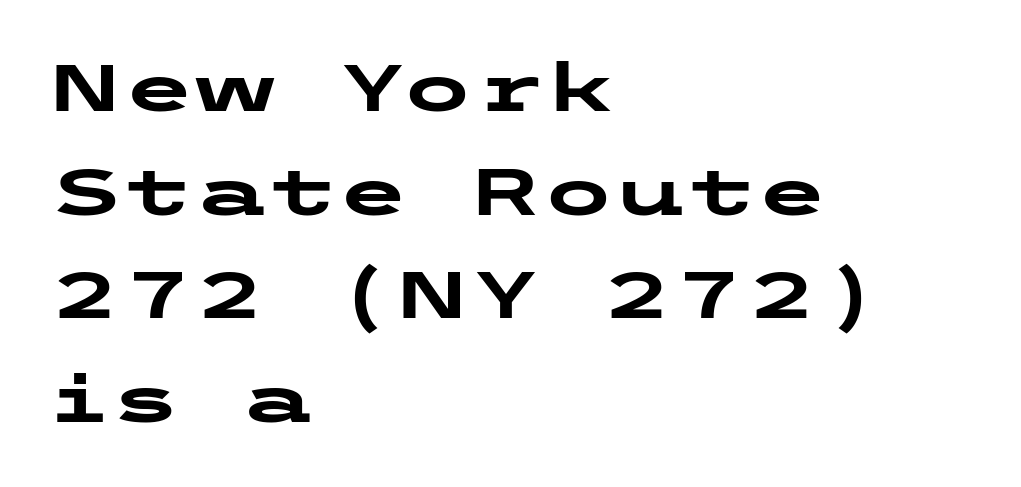
Q: Is the text bold? A: Yes.
Q: Is the text italic (slanted)? A: No, it is upright.
Q: Is the typeface a serif or a sans-serif typeface? A: Sans-serif.
Q: Is the text underlined? A: No.
Q: How is the paragraph aligned? A: Left-aligned.
Q: Is the spacing between letters normal or unusually wide? A: Normal.
Q: Is the spacing between lines tight, normal or loose? A: Normal.
Q: Width (condensed, normal, or wide)? A: Wide.
Q: Stroke contrast? A: Low.
Q: x-height? A: Medium.
